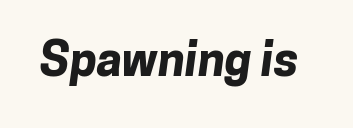
{"serif": "no", "bold": "yes", "weight": "bold", "width": "normal", "stroke_contrast": "low", "x_height": "medium", "monospaced": "no", "underline": "no", "letter_spacing": "normal", "letter_spacing_em": 0.0, "glyph_px": 47}
